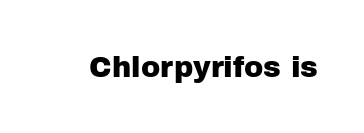
Q: Is the text italic (slanted)? A: No, it is upright.
Q: Is the typeface a serif or a sans-serif typeface? A: Sans-serif.
Q: Is the text underlined? A: No.
Q: Is the spacing between letters normal or unusually wide? A: Normal.
Q: Width (condensed, normal, or wide)? A: Normal.
Q: Stroke contrast? A: Low.
Q: x-height? A: Medium.
Q: Monospaced? A: No.
